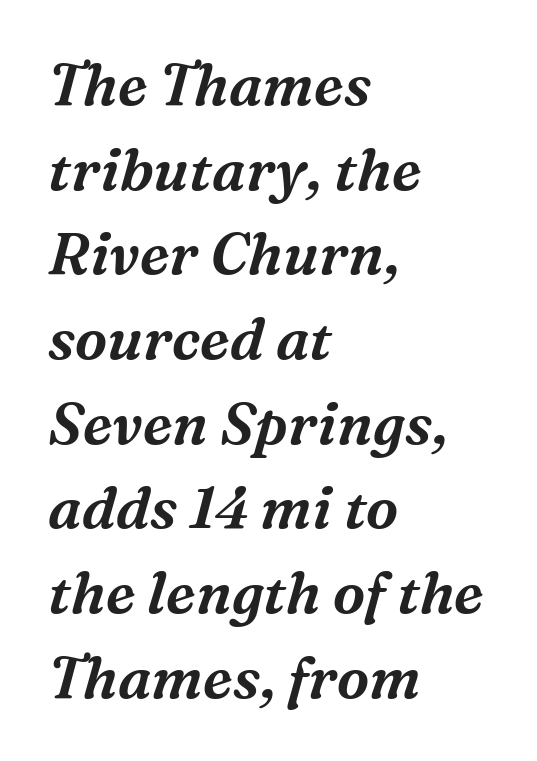
{"serif": "yes", "italic": "yes", "lean": "right", "slant_degrees": 16, "width": "normal", "stroke_contrast": "medium", "x_height": "medium", "monospaced": "no", "underline": "no", "align": "left", "line_spacing": "normal", "line_spacing_ratio": 1.46, "letter_spacing": "normal", "letter_spacing_em": 0.0, "glyph_px": 58}
